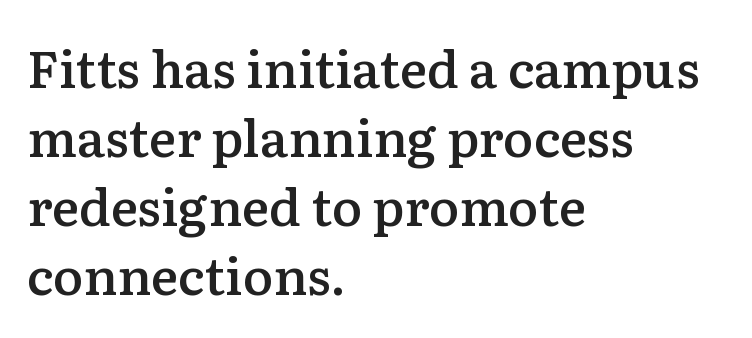
Q: Is the text bold? A: Semi-bold.
Q: Is the text italic (slanted)? A: No, it is upright.
Q: Is the typeface a serif or a sans-serif typeface? A: Serif.
Q: Is the text underlined? A: No.
Q: How is the paragraph aligned? A: Left-aligned.
Q: Is the spacing between letters normal or unusually wide? A: Normal.
Q: Is the spacing between lines tight, normal or loose? A: Normal.
Q: Width (condensed, normal, or wide)? A: Normal.
Q: Stroke contrast? A: Low.
Q: x-height? A: Medium.
Q: Monospaced? A: No.
